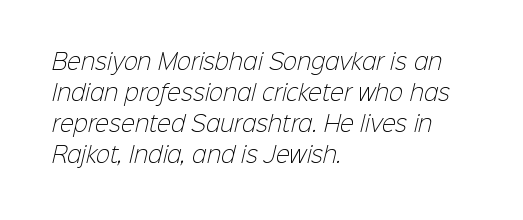
The image shows 21 px text type; set left-aligned, normal line spacing (1.48x), normal letter spacing, not underlined.
